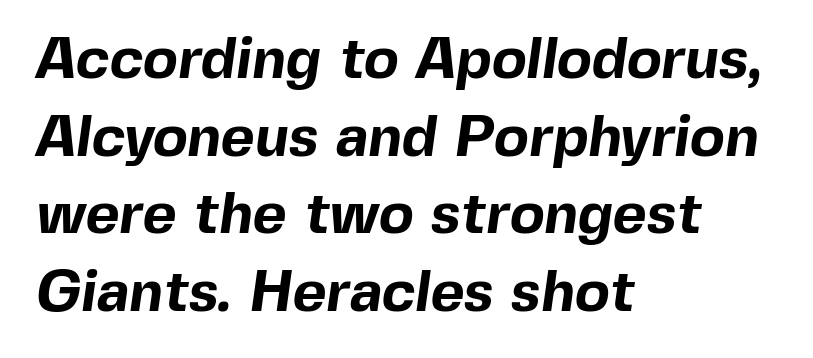
{"serif": "no", "bold": "yes", "weight": "bold", "width": "normal", "x_height": "medium", "monospaced": "no", "underline": "no", "align": "left", "line_spacing": "normal", "line_spacing_ratio": 1.34, "letter_spacing": "normal", "letter_spacing_em": 0.0, "glyph_px": 58}
